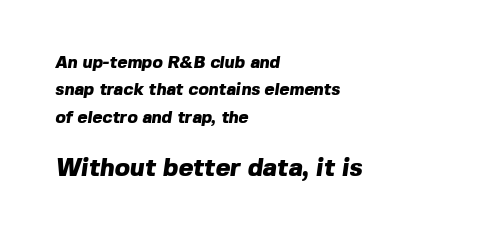
The image shows 25 px bold type; set left-aligned, normal line spacing (1.61x), normal letter spacing, not underlined; the second (bottom) block is 1.47x larger.
